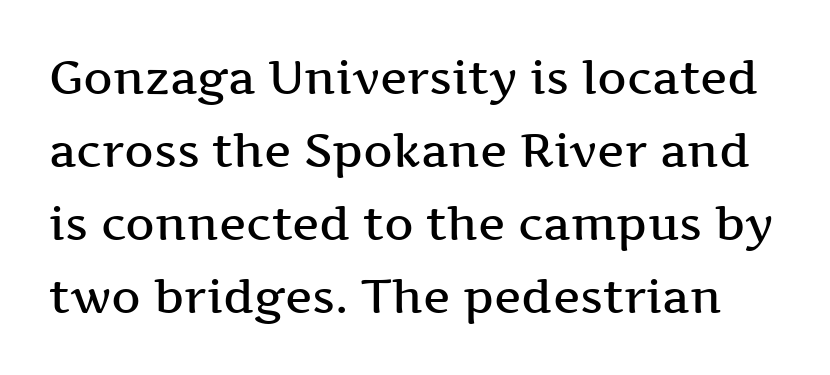
Each row of text sits above clean, open space. Successive baselines arrive at the customary interval. The letters advance in unequal steps, a hallmark of proportional type. Compared with typical body copy, the letter spacing here is the same. You can tell it's not italic because the verticals are truly vertical.
